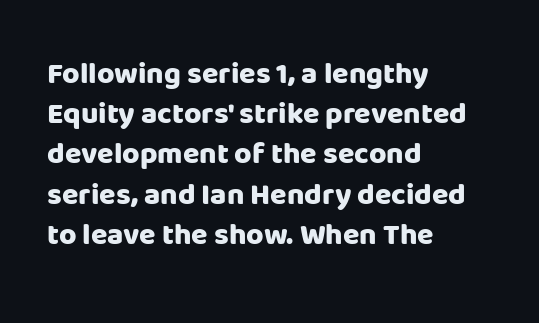
{"serif": "no", "italic": "no", "bold": "yes", "weight": "heavy", "width": "normal", "stroke_contrast": "low", "x_height": "large", "monospaced": "no", "underline": "no", "align": "left", "line_spacing": "normal", "line_spacing_ratio": 1.34, "letter_spacing": "normal", "letter_spacing_em": 0.0, "glyph_px": 30}
